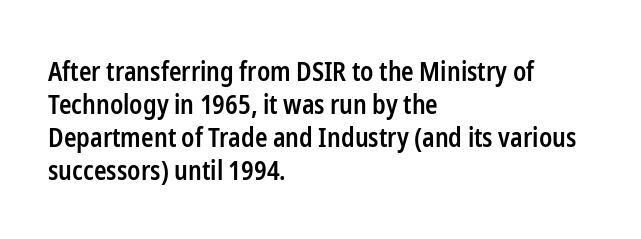
The image shows 26 px text type, upright; set left-aligned, normal line spacing (1.27x), normal letter spacing, not underlined.
